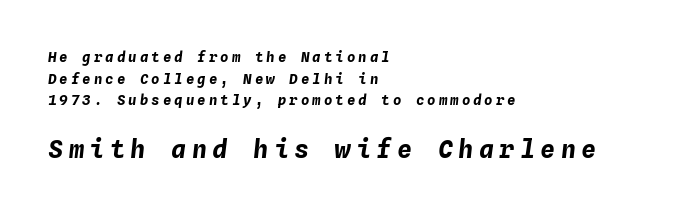
The image shows 25 px bold type, italic (leaning right); set left-aligned, normal line spacing (1.55x), unusually wide letter spacing (+0.22 em), not underlined; the second (bottom) block is 1.79x larger.
